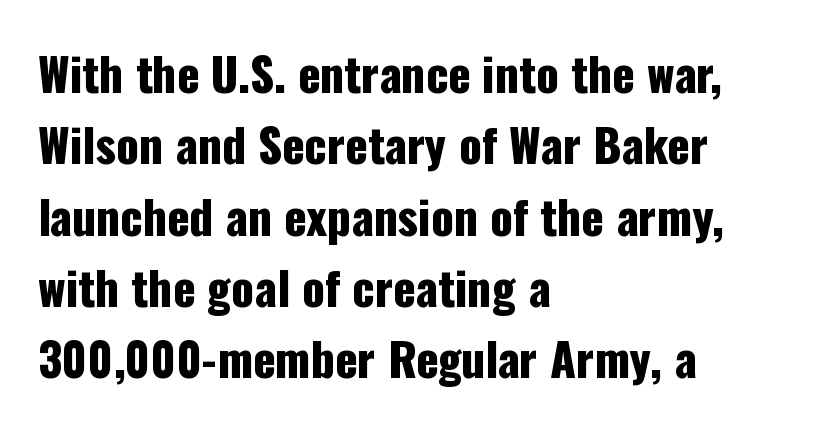
Q: Is the text italic (slanted)? A: No, it is upright.
Q: Is the typeface a serif or a sans-serif typeface? A: Sans-serif.
Q: Is the text underlined? A: No.
Q: How is the paragraph aligned? A: Left-aligned.
Q: Is the spacing between letters normal or unusually wide? A: Normal.
Q: Is the spacing between lines tight, normal or loose? A: Normal.
Q: Width (condensed, normal, or wide)? A: Condensed.
Q: Stroke contrast? A: Low.
Q: x-height? A: Medium.
Q: Monospaced? A: No.
